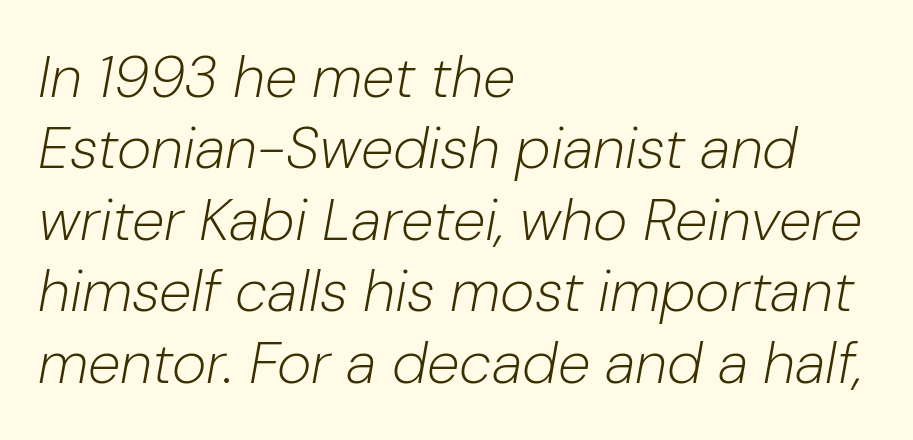
Q: Is the text bold? A: No.
Q: Is the text italic (slanted)? A: Yes, it leans right by about 10 degrees.
Q: Is the text underlined? A: No.
Q: How is the paragraph aligned? A: Left-aligned.
Q: Is the spacing between letters normal or unusually wide? A: Normal.
Q: Width (condensed, normal, or wide)? A: Normal.
Q: Stroke contrast? A: Low.
Q: x-height? A: Medium.
Q: Monospaced? A: No.
